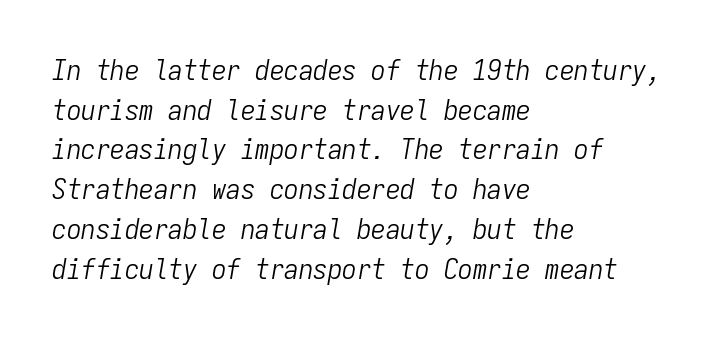
Q: Is the text bold? A: No.
Q: Is the text italic (slanted)? A: Yes, it leans right by about 9 degrees.
Q: Is the text underlined? A: No.
Q: How is the paragraph aligned? A: Left-aligned.
Q: Is the spacing between letters normal or unusually wide? A: Normal.
Q: Is the spacing between lines tight, normal or loose? A: Normal.
Q: Width (condensed, normal, or wide)? A: Condensed.
Q: Stroke contrast? A: Low.
Q: x-height? A: Medium.
Q: Monospaced? A: Yes.
